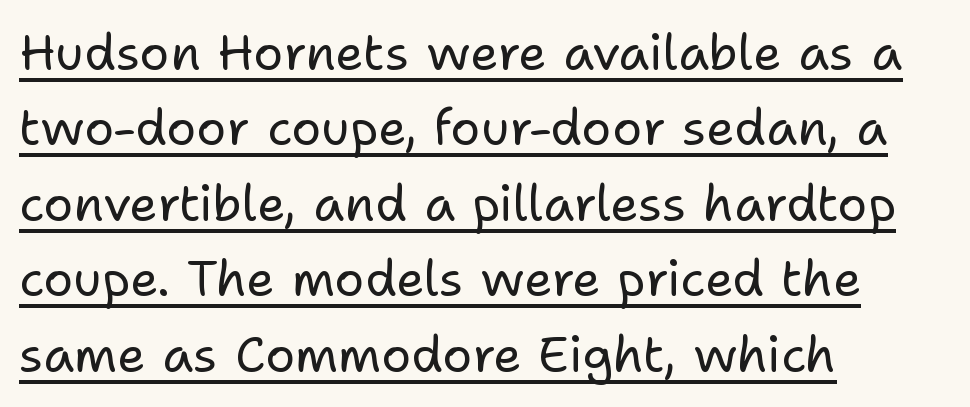
The image shows 50 px regular-weight sans-serif type, upright; set left-aligned, normal line spacing (1.51x), normal letter spacing, underlined; low stroke contrast and a medium x-height.
